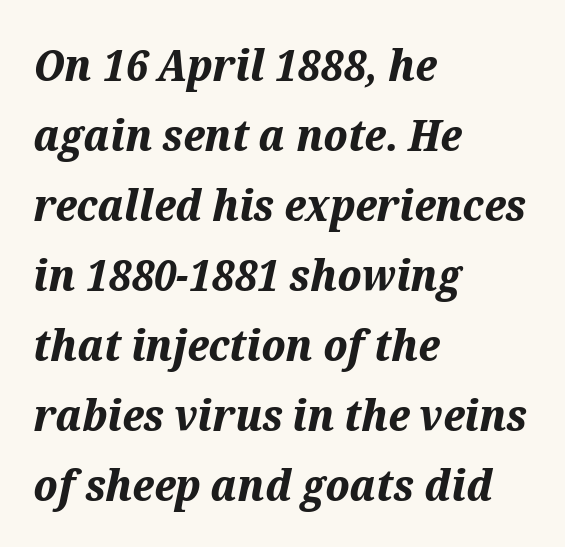
{"italic": "yes", "lean": "right", "slant_degrees": 12, "bold": "yes", "weight": "bold", "width": "normal", "stroke_contrast": "medium", "x_height": "medium", "monospaced": "no", "underline": "no", "align": "left", "line_spacing": "normal", "line_spacing_ratio": 1.59, "letter_spacing": "normal", "letter_spacing_em": 0.0, "glyph_px": 44}
